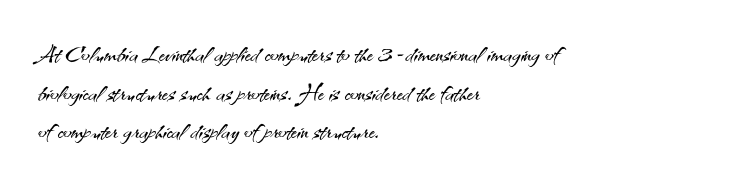
Q: Is the text bold? A: No.
Q: Is the text italic (slanted)? A: Yes.
Q: Is the typeface a serif or a sans-serif typeface? A: Sans-serif.
Q: Is the text underlined? A: No.
Q: How is the paragraph aligned? A: Left-aligned.
Q: Is the spacing between letters normal or unusually wide? A: Normal.
Q: Width (condensed, normal, or wide)? A: Normal.
Q: Stroke contrast? A: Medium.
Q: x-height? A: Small.
Q: Monospaced? A: No.
